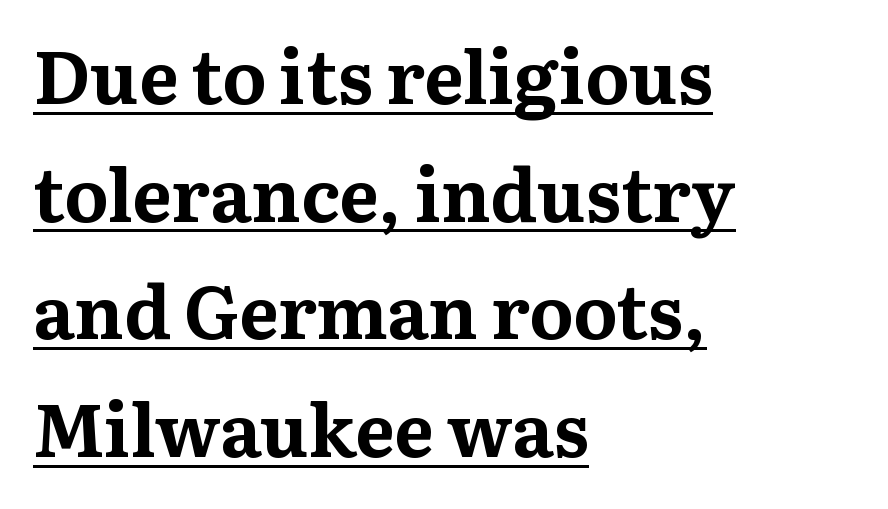
{"serif": "yes", "italic": "no", "bold": "yes", "weight": "bold", "width": "normal", "stroke_contrast": "medium", "x_height": "medium", "monospaced": "no", "underline": "yes", "align": "left", "line_spacing": "normal", "line_spacing_ratio": 1.59, "letter_spacing": "normal", "letter_spacing_em": 0.0, "glyph_px": 74}
